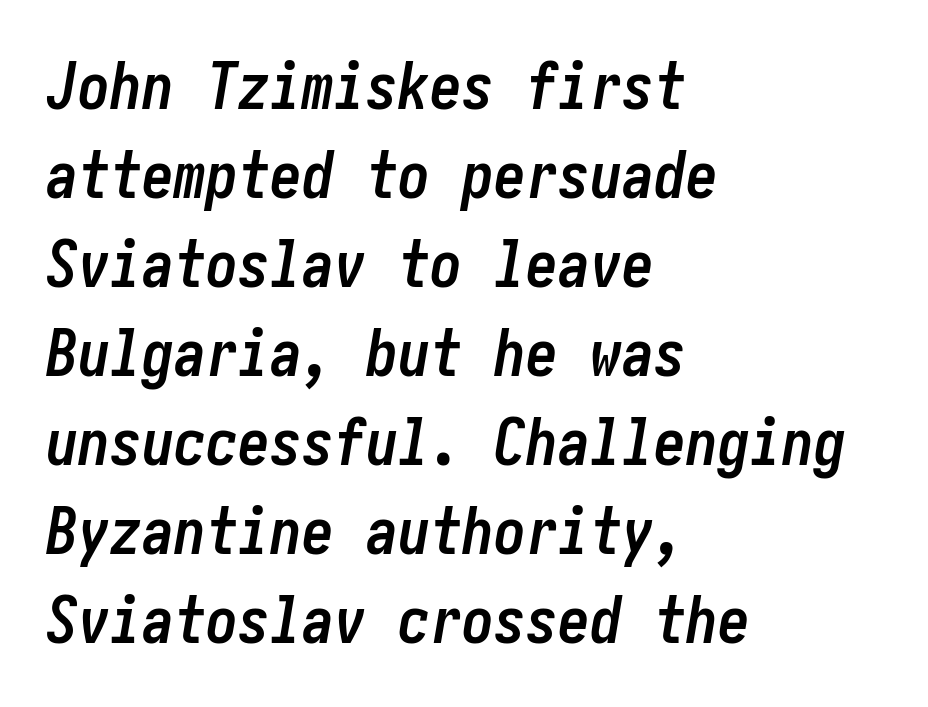
Q: Is the text bold? A: Yes.
Q: Is the text italic (slanted)? A: Yes, it leans right by about 10 degrees.
Q: Is the text underlined? A: No.
Q: How is the paragraph aligned? A: Left-aligned.
Q: Is the spacing between letters normal or unusually wide? A: Normal.
Q: Is the spacing between lines tight, normal or loose? A: Normal.
Q: Width (condensed, normal, or wide)? A: Condensed.
Q: Stroke contrast? A: Low.
Q: x-height? A: Medium.
